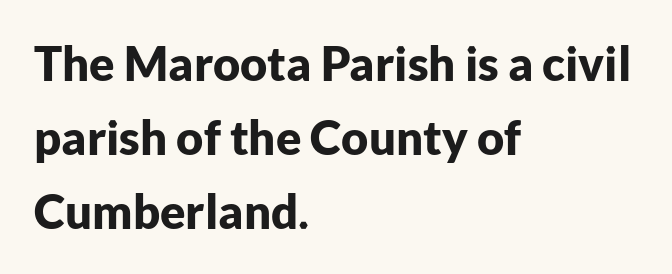
The image shows 47 px bold sans-serif type, upright; set left-aligned, normal line spacing (1.57x), normal letter spacing, not underlined; low stroke contrast and a medium x-height.
